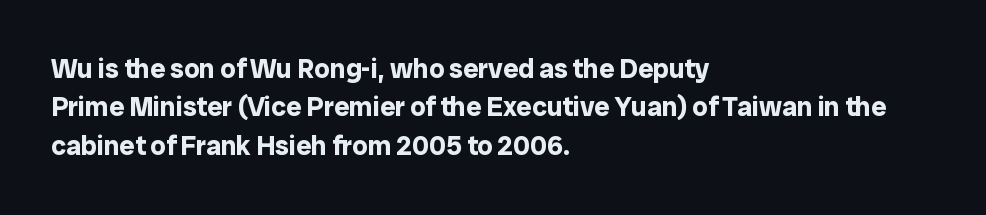
Q: Is the text bold? A: Yes.
Q: Is the text italic (slanted)? A: No, it is upright.
Q: Is the text underlined? A: No.
Q: How is the paragraph aligned? A: Left-aligned.
Q: Is the spacing between letters normal or unusually wide? A: Normal.
Q: Is the spacing between lines tight, normal or loose? A: Normal.
